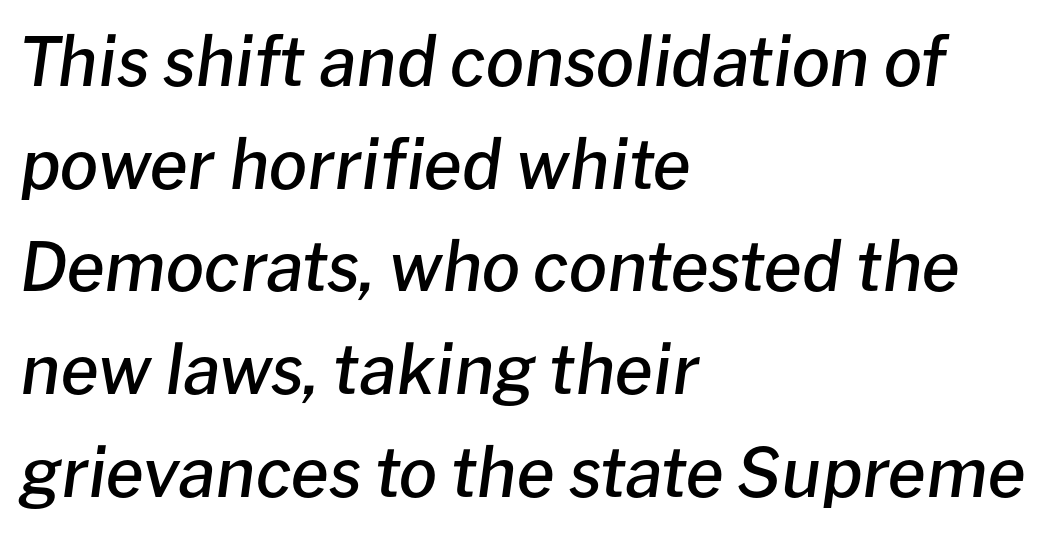
The type is set solid horizontally, with unmodified tracking. Proportional: the letters do not fall into vertical columns. A fair bit of extra ink — the face is semibold, not bold. Yep, that's italic — everything's leaning. Plain, unruled lines of type. Successive baselines arrive at the customary interval.
